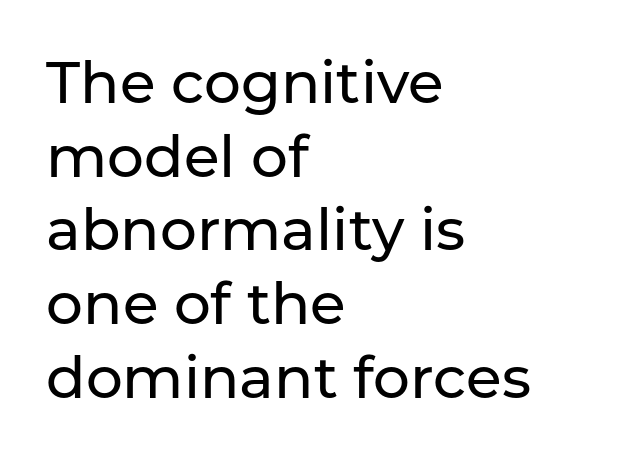
{"serif": "no", "italic": "no", "width": "normal", "stroke_contrast": "low", "x_height": "medium", "monospaced": "no", "underline": "no", "align": "left", "line_spacing": "normal", "line_spacing_ratio": 1.27, "letter_spacing": "normal", "letter_spacing_em": 0.0, "glyph_px": 58}
